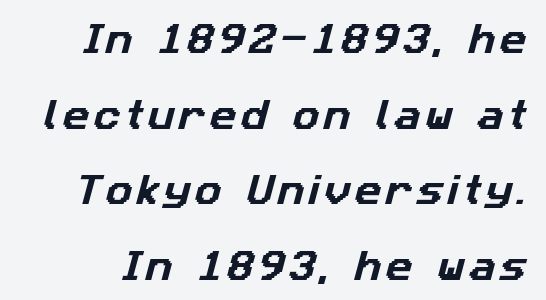
Q: Is the typeface a serif or a sans-serif typeface? A: Sans-serif.
Q: Is the text underlined? A: No.
Q: Is the spacing between lines tight, normal or loose? A: Loose.
Q: Width (condensed, normal, or wide)? A: Normal.
Q: Stroke contrast? A: Low.
Q: x-height? A: Medium.
Q: Monospaced? A: No.
